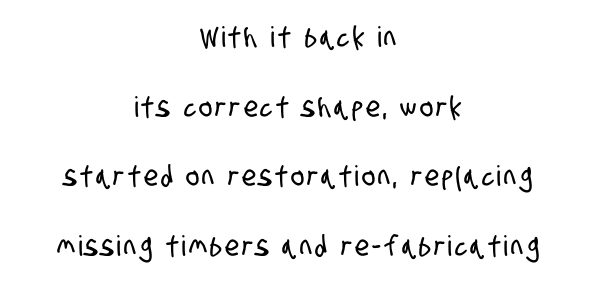
The space directly below the letters is spotless. The font family rendered here belongs to the sans-serif group. This sample trades compactness for vertical openness between lines. The text block is weighted toward neither margin, spreading evenly from the middle. Is this a fixed-width face? No — the glyphs have proportional, varying widths.
